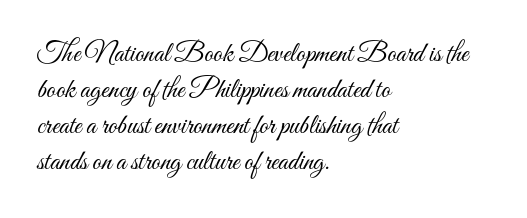
The weight tops out at a normal text grade. The space beneath each line is pristine and unruled. A normal amount of white space separates one row of letters from the next. All the whitespace from short lines collects on the right.
